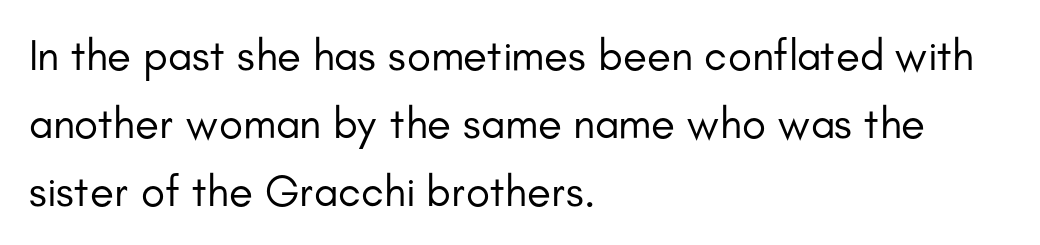
Q: Is the text bold? A: No.
Q: Is the text italic (slanted)? A: No, it is upright.
Q: Is the typeface a serif or a sans-serif typeface? A: Sans-serif.
Q: Is the text underlined? A: No.
Q: How is the paragraph aligned? A: Left-aligned.
Q: Is the spacing between letters normal or unusually wide? A: Normal.
Q: Is the spacing between lines tight, normal or loose? A: Normal.
Q: Width (condensed, normal, or wide)? A: Normal.
Q: Stroke contrast? A: Low.
Q: x-height? A: Small.
Q: Monospaced? A: No.
